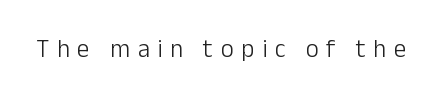
Observe the wide spacing: letters keep a clear distance from each other. Do the letters lean? They stand straight. Only glyphs here, with clear space below each row. Weight: not bold — regular or lighter.
